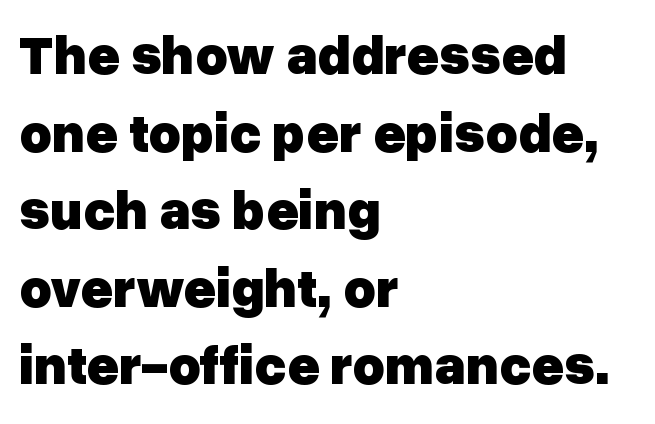
Here the glyphs are tracked normally, forming tight word shapes. Tall strokes in this sample are plumb rather than angled. You could not count columns in this text — the font is proportionally spaced. Typesetter's note: full bold, strokes at maximum text heaviness. In terms of leading, this rendering sits right in the middle.
